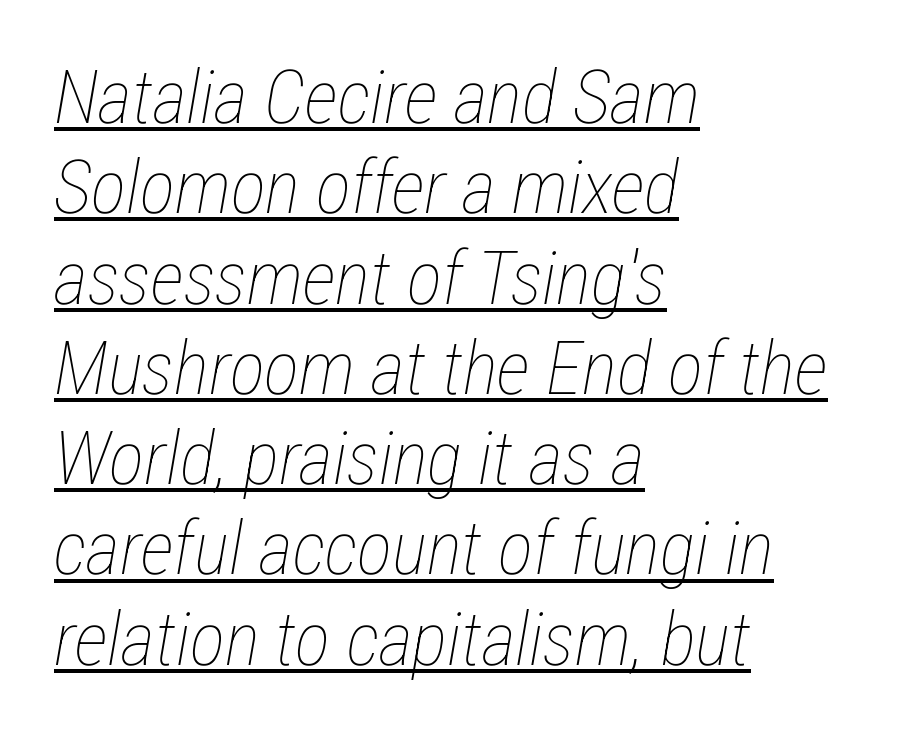
Q: Is the text bold? A: No.
Q: Is the text italic (slanted)? A: Yes, it leans right by about 12 degrees.
Q: Is the text underlined? A: Yes.
Q: How is the paragraph aligned? A: Left-aligned.
Q: Is the spacing between letters normal or unusually wide? A: Normal.
Q: Width (condensed, normal, or wide)? A: Condensed.
Q: Stroke contrast? A: Low.
Q: x-height? A: Medium.
Q: Monospaced? A: No.
